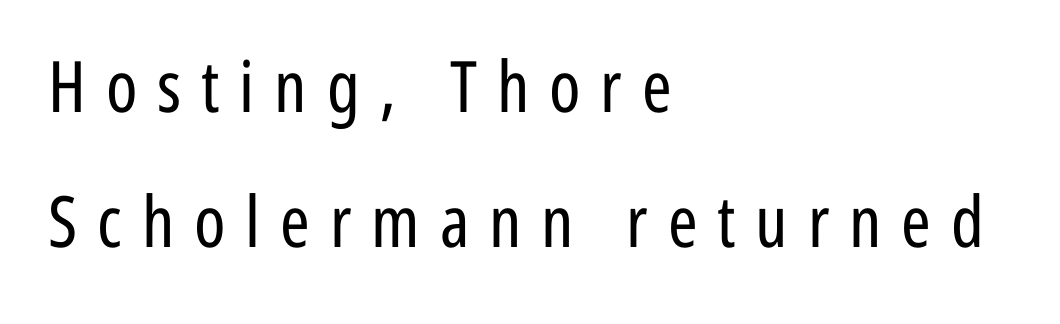
The compositor pushed each line to the left boundary. The designer dialed line spacing up above the default. No chunkiness to these letters — they're not bold. Decoration check: the copy has no underline. In terms of letterspacing, this is a distinctly airy, spread setting. Proportional: the letters do not fall into vertical columns.
